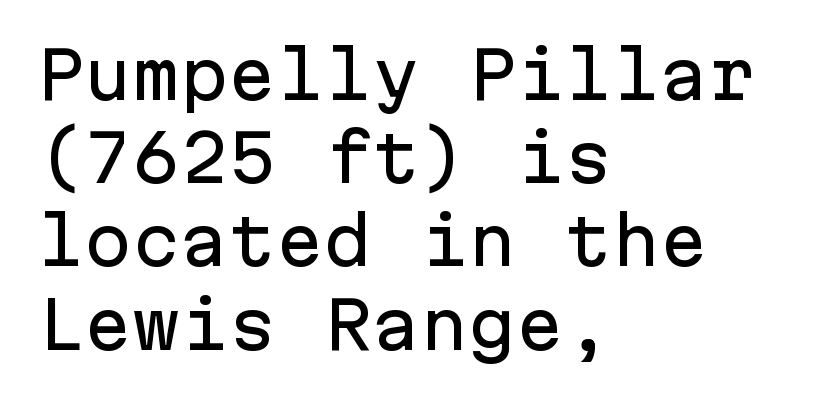
{"serif": "no", "italic": "no", "width": "normal", "stroke_contrast": "low", "x_height": "medium", "monospaced": "yes", "underline": "no", "align": "left", "line_spacing": "normal", "line_spacing_ratio": 1.3, "letter_spacing": "normal", "letter_spacing_em": 0.0, "glyph_px": 64}
